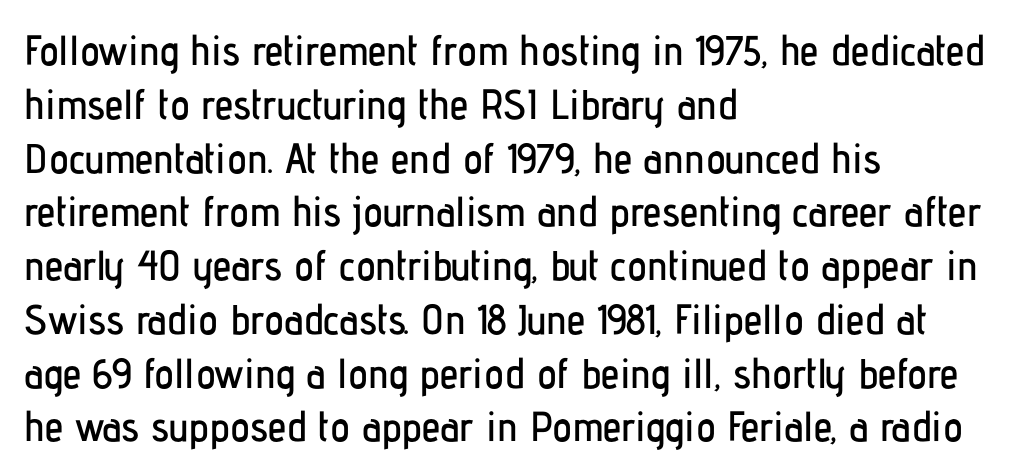
The image shows 42 px condensed sans-serif type, upright; set left-aligned, normal line spacing (1.28x), normal letter spacing, not underlined; low stroke contrast and a medium x-height.
